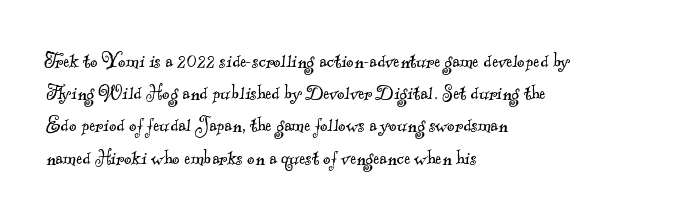
The image shows 23 px text type; set left-aligned, normal line spacing (1.4x), normal letter spacing, not underlined.
